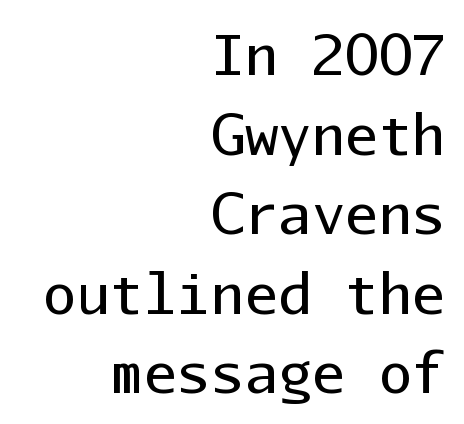
Upright lettering throughout. The block of text has a typical density, with ordinary space between rows. Line endings align vertically; line beginnings do not. Looks like terminal output: every glyph gets an equal slot. In terms of letterspacing, this is plain default setting.
